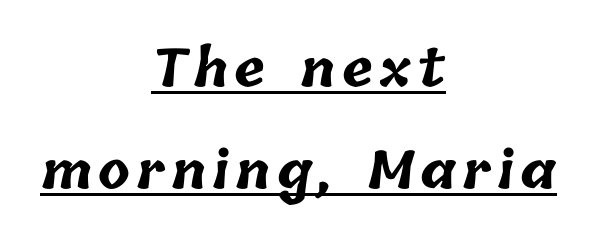
{"bold": "yes", "weight": "bold", "width": "normal", "stroke_contrast": "low", "x_height": "medium", "monospaced": "no", "underline": "yes", "align": "center", "line_spacing": "loose", "line_spacing_ratio": 1.97, "glyph_px": 52}
